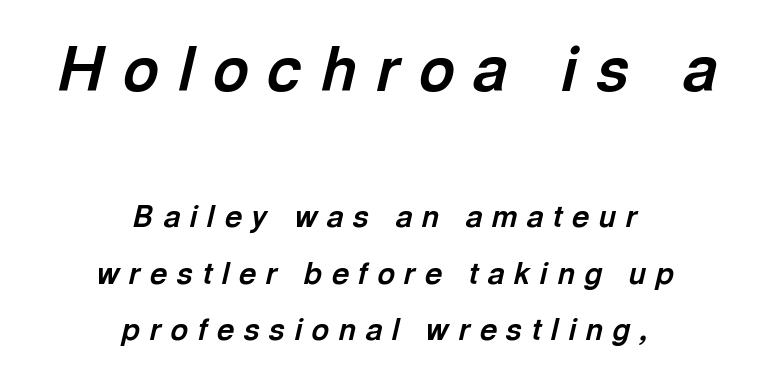
{"italic": "yes", "lean": "right", "slant_degrees": 13, "bold": "yes", "weight": "bold", "width": "normal", "x_height": "medium", "monospaced": "no", "underline": "no", "align": "center", "line_spacing_ratio": 1.89, "letter_spacing": "wide", "letter_spacing_em": 0.32, "larger_block": "first", "size_ratio": 2.03, "glyph_px": 61}
